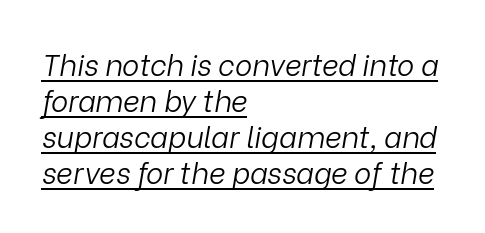
These lines are rendered in a variable-pitch font. On a weight scale, this lands at 450 or below. Compared with ordinary roman type, these characters are visibly tilted. This rendering uses left alignment, leaving the right contour irregular. Look at the tracking — it's just the regular setting, nothing added. Underline: present.
